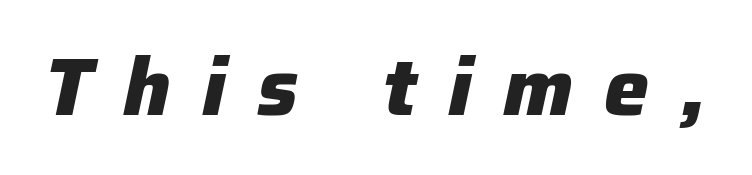
Heavy-handed strokes throughout: this text is bold. The letters are spread apart with noticeably loose tracking. Looks like regular typesetting: each glyph gets only the width it needs. Check the space under the baseline: it is left empty. The typography opts for an oblique posture over an upright one.
